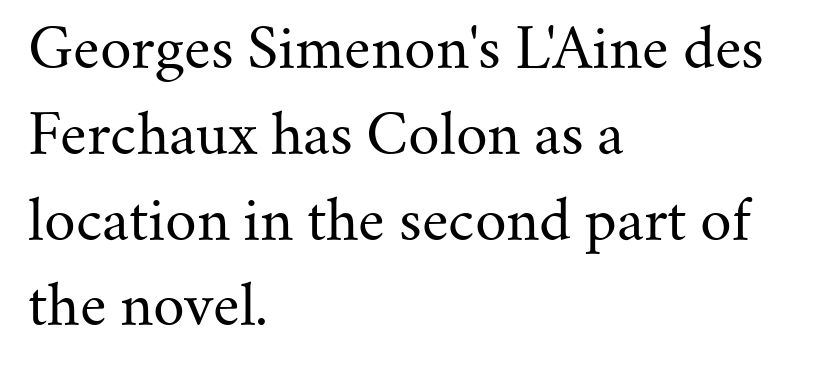
The image shows 55 px regular-weight serif type, upright; set left-aligned, normal line spacing (1.56x), normal letter spacing, not underlined; medium stroke contrast and a small x-height.
